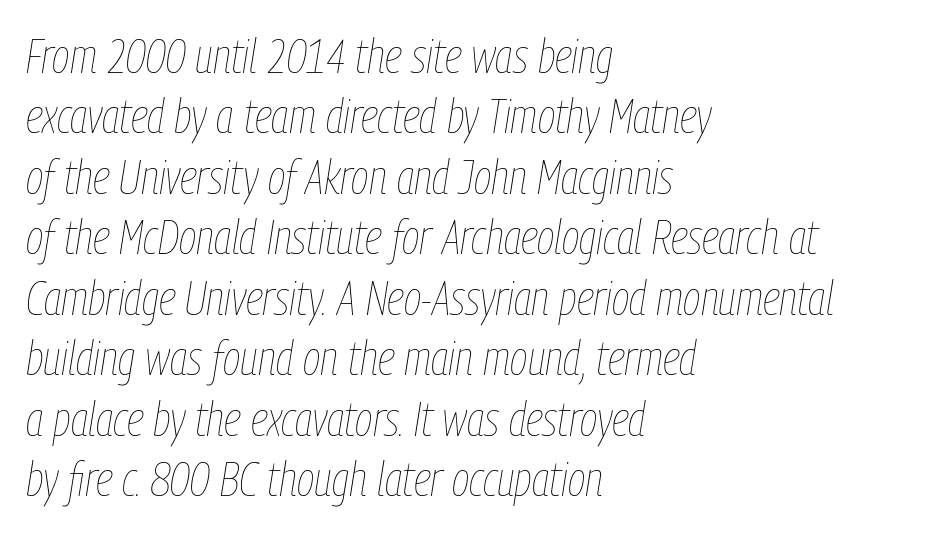
Where is the straight margin? On the left. There is no visible air inserted between adjacent glyphs. Decoration check: the copy has no underline. No heavy texture on the line: the type isn't bold. Vertical spacing — default. When letters slant like this, we call the style italic.
